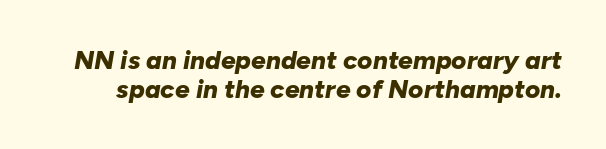
What weight is shown? A full bold with thick strokes. Short note: letters normally spaced. If you measured baseline to baseline, you'd find a short distance. Characters are canted at an angle relative to the baseline's perpendicular.
